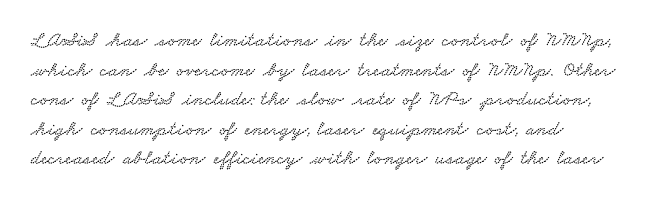
Check the space under the baseline: it is left empty. One glance says typical: line gaps are just what's usual. The rendering keeps characters at their native spacing. Horizontally, the lines are justified to the leading edge only.
